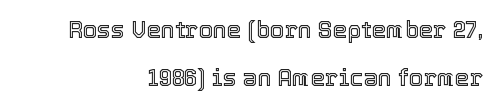
The image shows 23 px text type, upright; set right-aligned, loose line spacing (2.1x), normal letter spacing, not underlined.
